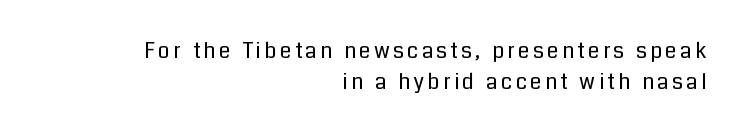
Ascenders rise straight up at ninety degrees. Short and long lines alike share a common ending point at right. A bare baseline throughout the passage. A typesetter would call this leading conventional body-copy spacing. The typesetting does not lean heavy: it is not bold.
